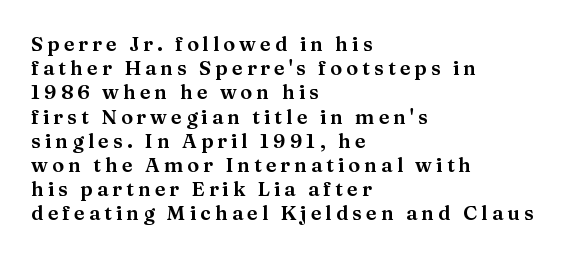
The image shows 20 px text type, upright; set left-aligned, line spacing 1.21x, unusually wide letter spacing (+0.2 em), not underlined.
